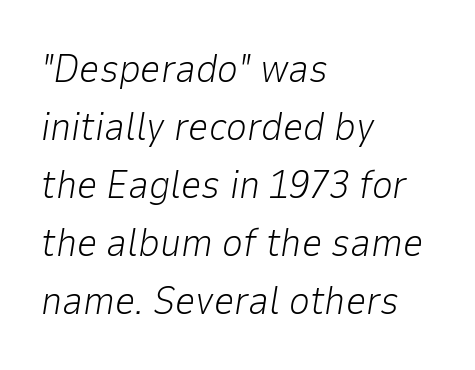
{"italic": "yes", "lean": "right", "slant_degrees": 9, "bold": "no", "weight": "light", "width": "normal", "stroke_contrast": "low", "x_height": "medium", "monospaced": "no", "underline": "no", "align": "left", "line_spacing": "normal", "line_spacing_ratio": 1.45, "letter_spacing": "normal", "letter_spacing_em": 0.0, "glyph_px": 40}
